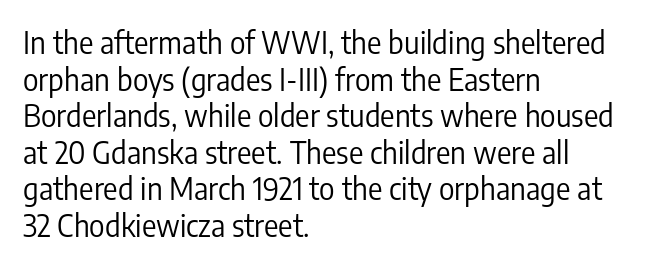
The image shows 30 px regular-weight, condensed sans-serif type, upright; set left-aligned, line spacing 1.22x, normal letter spacing, not underlined; low stroke contrast and a medium x-height.
